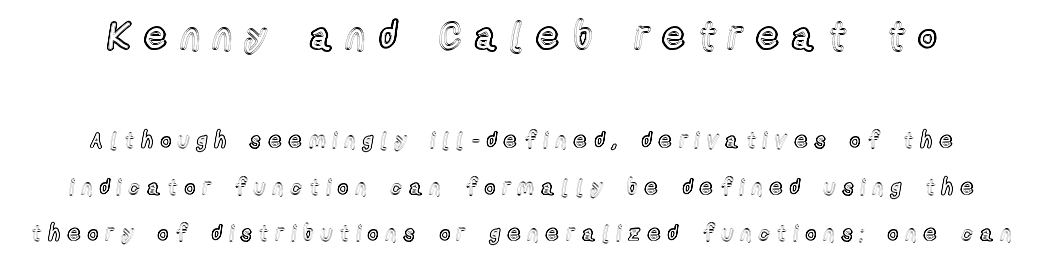
The image shows 39 px condensed type; set loose line spacing (2.11x), unusually wide letter spacing (+0.35 em), not underlined; the first (top) block is 1.77x larger; a medium x-height.
